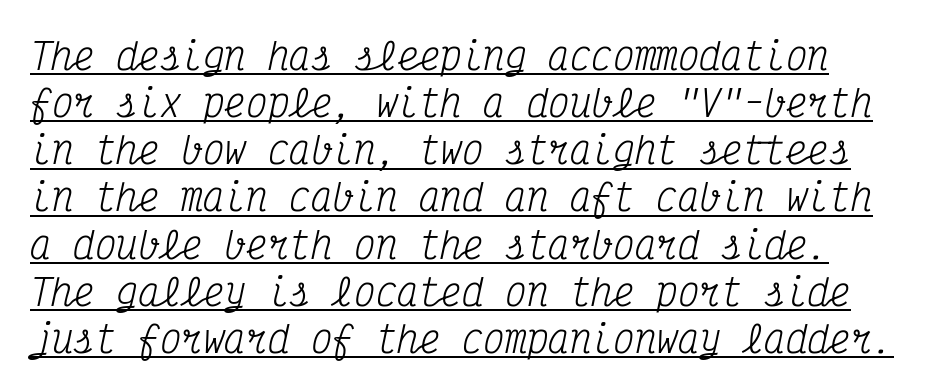
The line texture is even and compact thanks to regular tracking. No extra ink here — the face is not bold. Posture: slanted. These lines are composed in type with serifs. Honestly, the row spacing looks completely unremarkable. A rule runs beneath these lines of type.
